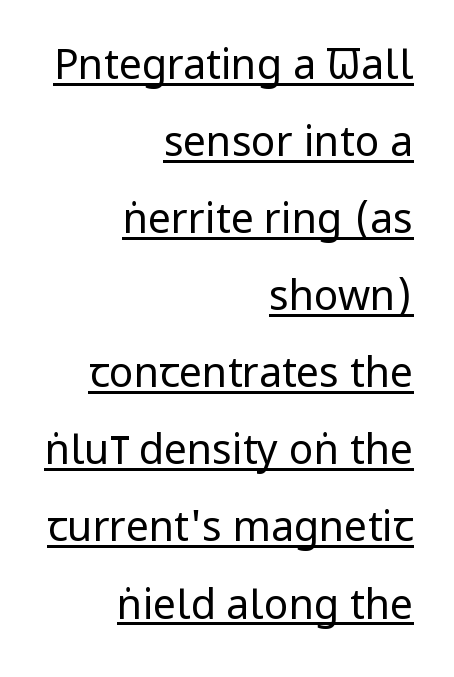
Q: Is the text bold? A: No.
Q: Is the text italic (slanted)? A: No, it is upright.
Q: Is the typeface a serif or a sans-serif typeface? A: Sans-serif.
Q: Is the text underlined? A: Yes.
Q: How is the paragraph aligned? A: Right-aligned.
Q: Is the spacing between letters normal or unusually wide? A: Normal.
Q: Width (condensed, normal, or wide)? A: Condensed.
Q: Stroke contrast? A: Low.
Q: x-height? A: Large.
Q: Monospaced? A: No.
